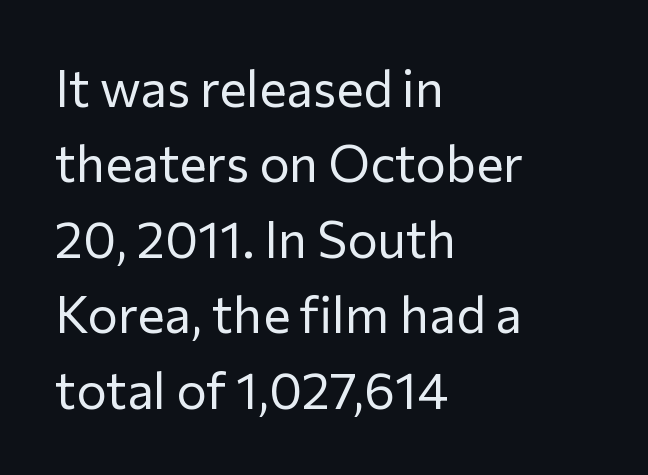
{"serif": "no", "italic": "no", "bold": "no", "weight": "regular", "width": "normal", "stroke_contrast": "low", "x_height": "medium", "monospaced": "no", "underline": "no", "align": "left", "line_spacing": "normal", "line_spacing_ratio": 1.48, "letter_spacing": "normal", "letter_spacing_em": 0.0, "glyph_px": 51}
